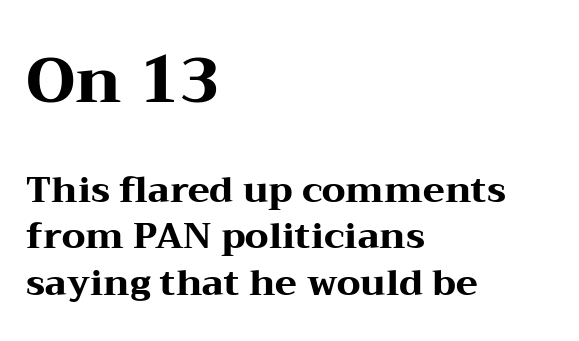
The image shows 63 px heavy, wide serif type, upright; set left-aligned, normal line spacing (1.29x), normal letter spacing, not underlined; the first (top) block is 1.75x larger; medium stroke contrast and a medium x-height.
